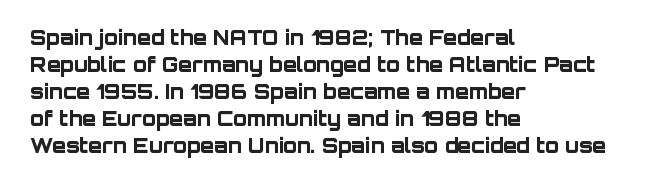
{"italic": "no", "bold": "yes", "underline": "no", "align": "left", "line_spacing": "normal", "line_spacing_ratio": 1.35, "letter_spacing": "normal", "letter_spacing_em": 0.0, "glyph_px": 20}
